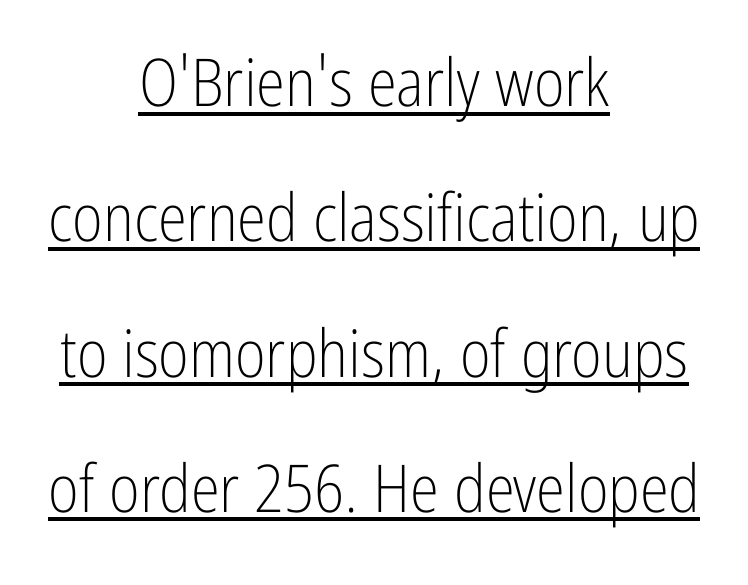
Serif or sans? Sans — the stroke terminals are bare. The letters advance in unequal steps, a hallmark of proportional type. Quick note: underline on. Centered paragraph, ragged on both sides. In terms of leading, this rendering errs on the spacious side.
